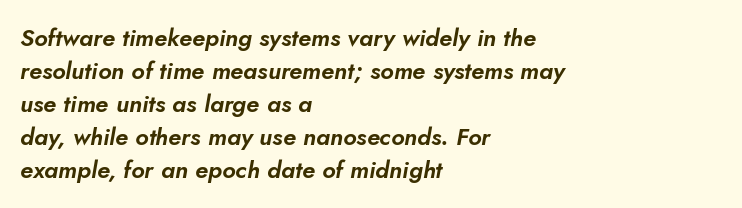
Q: Is the text italic (slanted)? A: Yes, it leans right by about 5 degrees.
Q: Is the text underlined? A: No.
Q: How is the paragraph aligned? A: Left-aligned.
Q: Is the spacing between letters normal or unusually wide? A: Normal.
Q: Is the spacing between lines tight, normal or loose? A: Normal.
